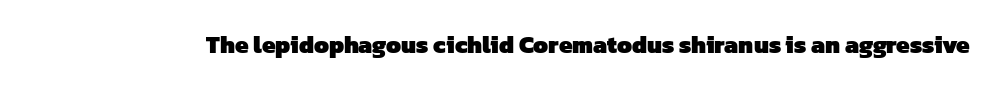
{"bold": "yes", "underline": "no", "letter_spacing": "normal", "letter_spacing_em": 0.0, "glyph_px": 24}
